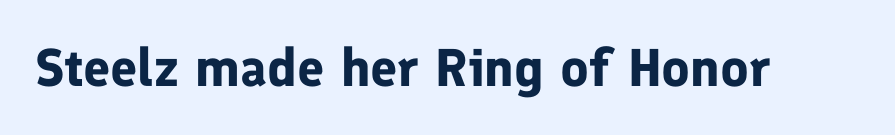
Q: Is the text bold? A: Yes.
Q: Is the text italic (slanted)? A: No, it is upright.
Q: Is the typeface a serif or a sans-serif typeface? A: Sans-serif.
Q: Is the text underlined? A: No.
Q: Is the spacing between letters normal or unusually wide? A: Normal.
Q: Width (condensed, normal, or wide)? A: Normal.
Q: Stroke contrast? A: Low.
Q: x-height? A: Medium.
Q: Monospaced? A: No.
